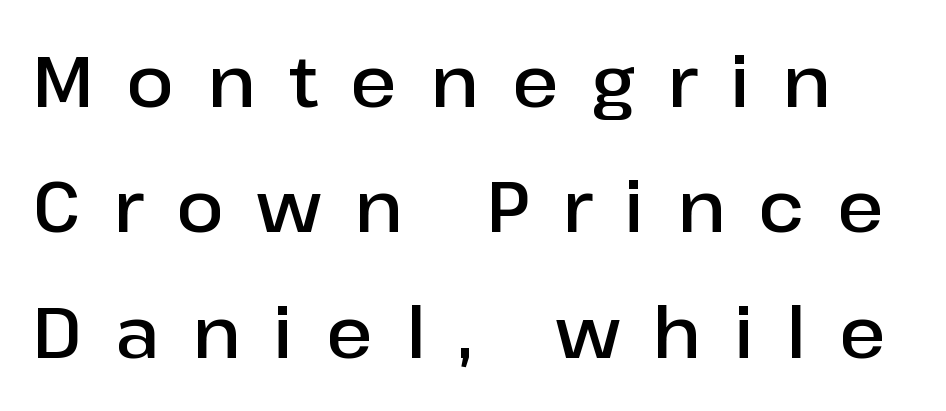
The image shows 70 px semibold sans-serif type, upright; set line spacing 1.79x, unusually wide letter spacing (+0.47 em), not underlined; low stroke contrast and a medium x-height.
